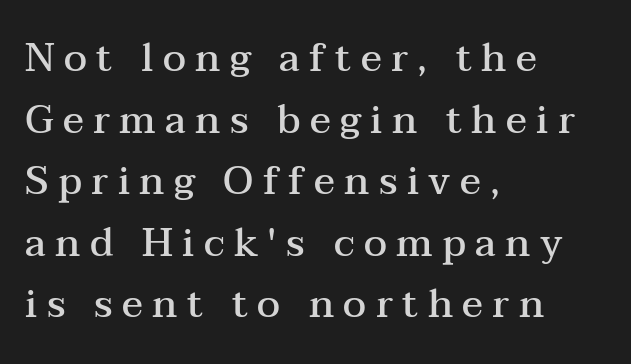
The designer left line spacing at the default. The letters advance in unequal steps, a hallmark of proportional type. Line beginnings align vertically; line endings do not. A roman cut, with each character standing at attention. You could only call the tracking loose — the letters float apart. The letters carry serifs — small finishing strokes at the ends of their stems.
